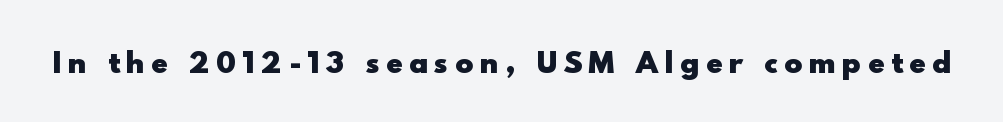
The tracking reads as deliberately expanded to a designer's eye. The space beneath each line is pristine and unruled. A dark, heavy texture on the line: the type is bold. Italic? Not at all — the glyphs are vertical.
